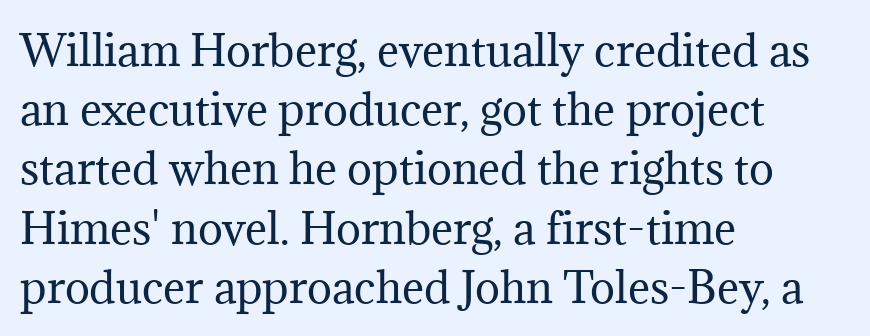
Q: Is the text bold? A: No.
Q: Is the text italic (slanted)? A: No, it is upright.
Q: Is the typeface a serif or a sans-serif typeface? A: Serif.
Q: Is the text underlined? A: No.
Q: How is the paragraph aligned? A: Left-aligned.
Q: Is the spacing between letters normal or unusually wide? A: Normal.
Q: Is the spacing between lines tight, normal or loose? A: Normal.
Q: Width (condensed, normal, or wide)? A: Normal.
Q: Stroke contrast? A: Medium.
Q: x-height? A: Medium.
Q: Monospaced? A: No.
